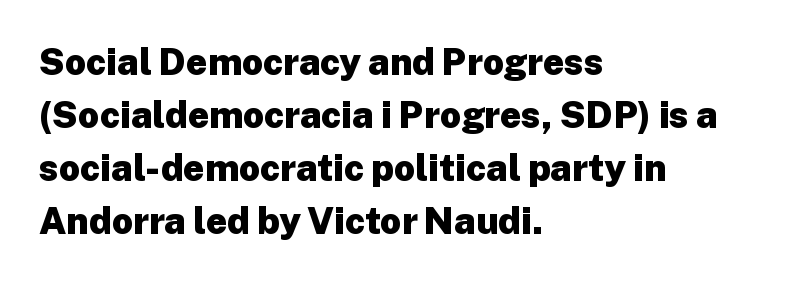
Q: Is the text bold? A: Yes.
Q: Is the text italic (slanted)? A: No, it is upright.
Q: Is the typeface a serif or a sans-serif typeface? A: Sans-serif.
Q: Is the text underlined? A: No.
Q: How is the paragraph aligned? A: Left-aligned.
Q: Is the spacing between letters normal or unusually wide? A: Normal.
Q: Is the spacing between lines tight, normal or loose? A: Normal.
Q: Width (condensed, normal, or wide)? A: Normal.
Q: Stroke contrast? A: Low.
Q: x-height? A: Medium.
Q: Monospaced? A: No.
